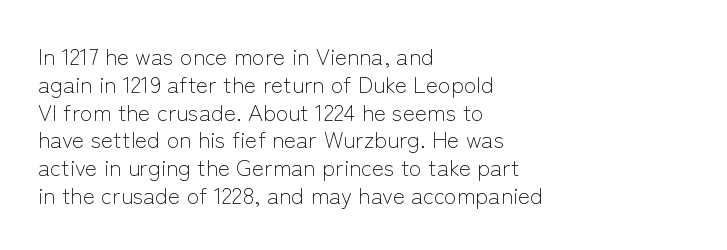
{"italic": "no", "bold": "no", "underline": "no", "align": "left", "line_spacing_ratio": 1.21, "letter_spacing": "normal", "letter_spacing_em": 0.0, "glyph_px": 23}
